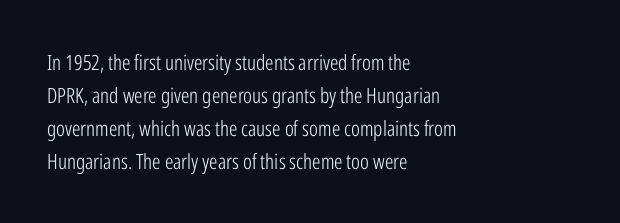
{"italic": "no", "bold": "no", "underline": "no", "align": "left", "line_spacing": "normal", "line_spacing_ratio": 1.57, "letter_spacing": "normal", "letter_spacing_em": 0.0, "glyph_px": 21}
